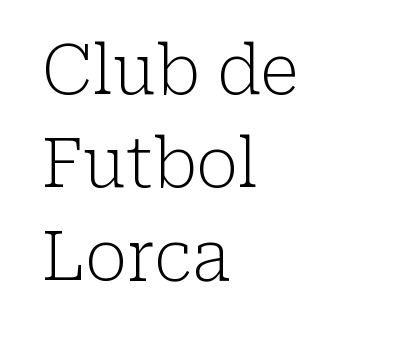
The image shows 69 px light serif type, upright; set left-aligned, normal line spacing (1.35x), normal letter spacing, not underlined; low stroke contrast and a medium x-height.
